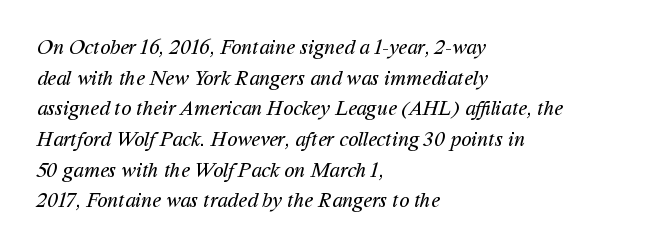
Q: Is the text bold? A: No.
Q: Is the text underlined? A: No.
Q: How is the paragraph aligned? A: Left-aligned.
Q: Is the spacing between letters normal or unusually wide? A: Normal.
Q: Is the spacing between lines tight, normal or loose? A: Normal.
